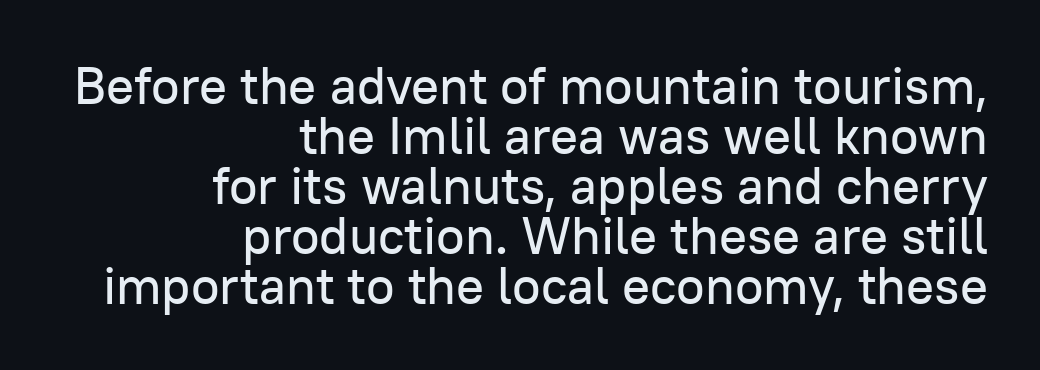
{"serif": "no", "italic": "no", "width": "normal", "stroke_contrast": "low", "x_height": "medium", "monospaced": "no", "underline": "no", "align": "right", "line_spacing": "tight", "line_spacing_ratio": 0.96, "letter_spacing": "normal", "letter_spacing_em": 0.0, "glyph_px": 52}
